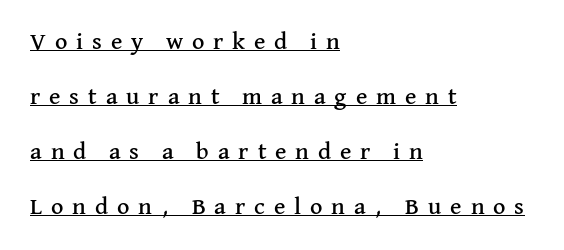
This rendering widens character spacing well past its baseline value. Glance below the letters and you will spot a drawn line. The lettering stays uniformly vertical, giving the passage a roman look. Compared with typical paragraphs, the rows here are farther apart. Which margin do the lines hug? The left one — the right edge is uneven.
